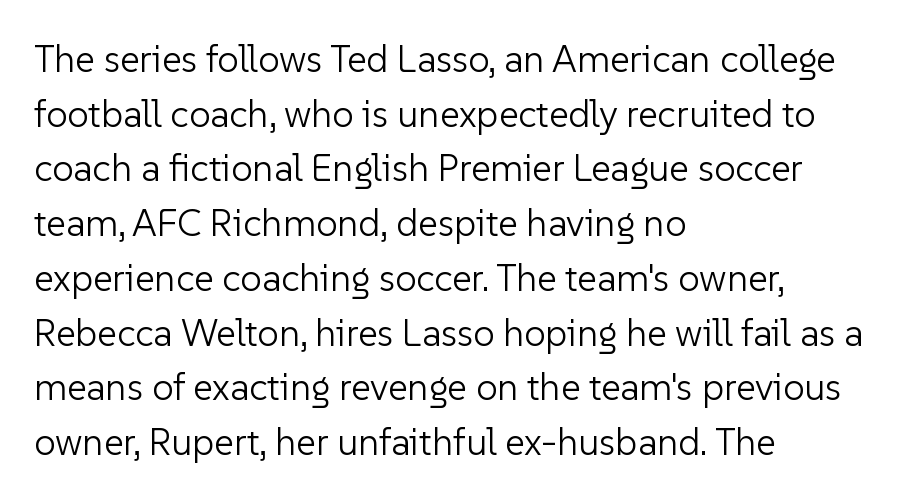
The image shows 38 px light sans-serif type, upright; set left-aligned, normal line spacing (1.44x), normal letter spacing, not underlined; low stroke contrast and a medium x-height.
